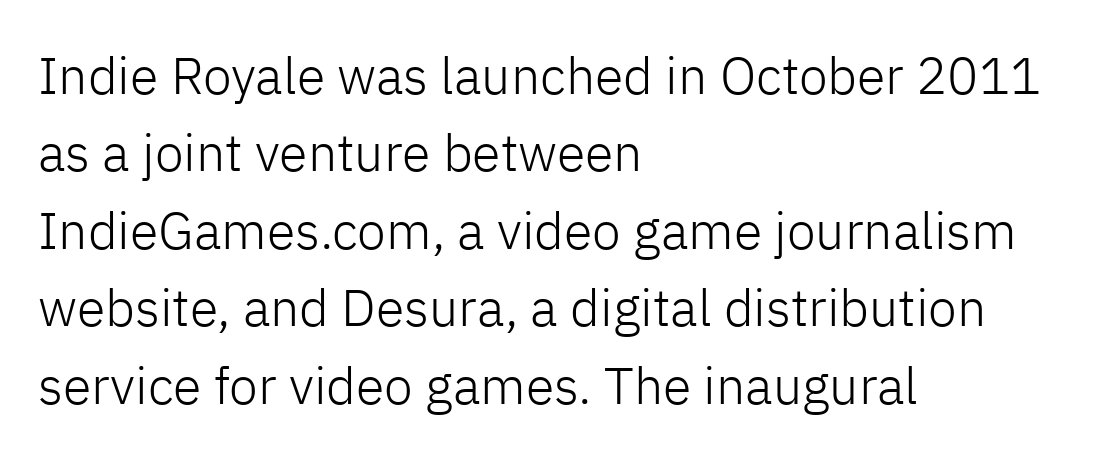
{"serif": "no", "italic": "no", "bold": "no", "weight": "light", "width": "normal", "stroke_contrast": "low", "x_height": "medium", "monospaced": "no", "underline": "no", "align": "left", "line_spacing": "normal", "line_spacing_ratio": 1.49, "letter_spacing": "normal", "letter_spacing_em": 0.0, "glyph_px": 52}
